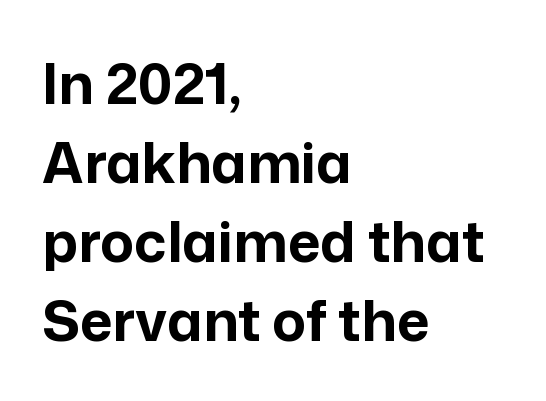
Ascenders rise straight up at ninety degrees. Line starts are locked; line ends wander. Glyph-to-glyph distance matches everyday printed text. Honestly, the row spacing looks completely unremarkable. Set as a true bold cut, around the 700 mark.
